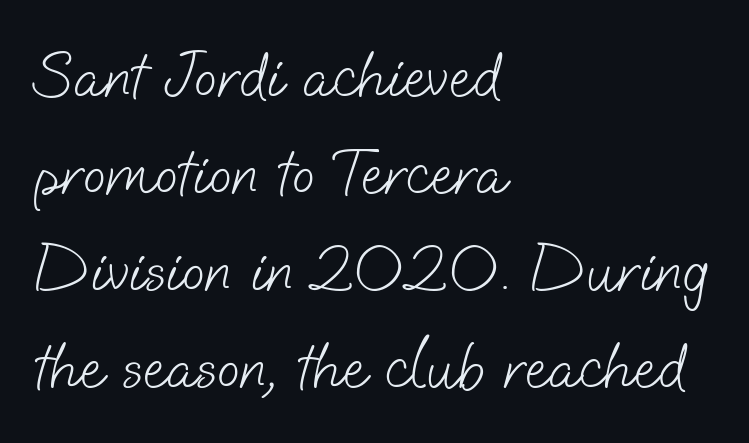
Q: Is the text bold? A: No.
Q: Is the typeface a serif or a sans-serif typeface? A: Sans-serif.
Q: Is the text underlined? A: No.
Q: How is the paragraph aligned? A: Left-aligned.
Q: Is the spacing between letters normal or unusually wide? A: Normal.
Q: Is the spacing between lines tight, normal or loose? A: Normal.
Q: Width (condensed, normal, or wide)? A: Normal.
Q: Stroke contrast? A: Low.
Q: x-height? A: Small.
Q: Monospaced? A: No.
